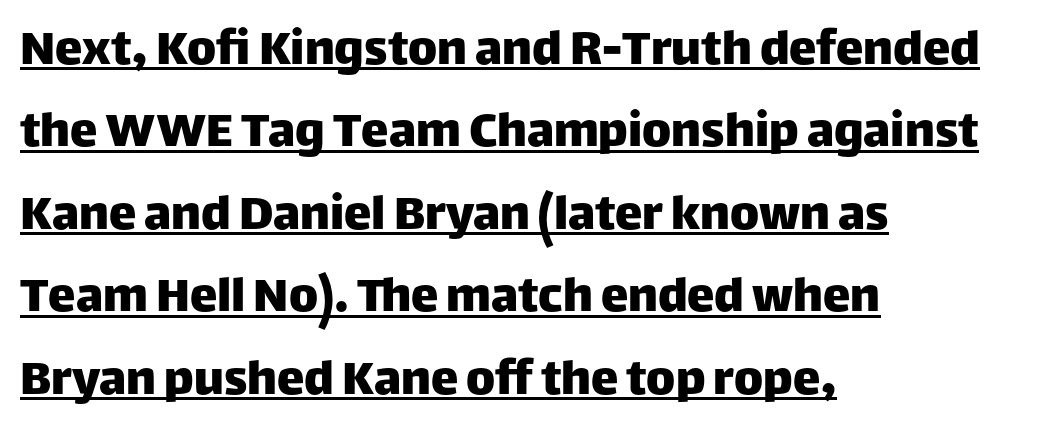
Q: Is the text italic (slanted)? A: No, it is upright.
Q: Is the typeface a serif or a sans-serif typeface? A: Sans-serif.
Q: Is the text underlined? A: Yes.
Q: How is the paragraph aligned? A: Left-aligned.
Q: Is the spacing between letters normal or unusually wide? A: Normal.
Q: Is the spacing between lines tight, normal or loose? A: Normal.
Q: Width (condensed, normal, or wide)? A: Normal.
Q: Stroke contrast? A: Low.
Q: x-height? A: Large.
Q: Monospaced? A: No.
